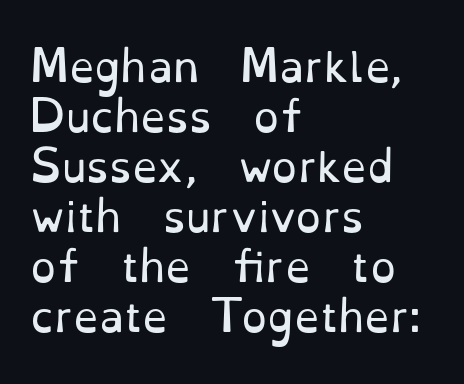
{"italic": "no", "bold": "no", "weight": "regular", "width": "normal", "stroke_contrast": "low", "x_height": "small", "monospaced": "no", "underline": "no", "align": "left", "line_spacing_ratio": 1.22, "letter_spacing": "normal", "letter_spacing_em": 0.0, "glyph_px": 41}
